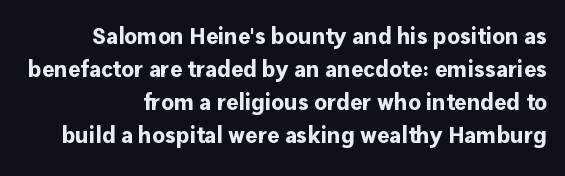
{"italic": "no", "bold": "yes", "underline": "no", "line_spacing": "normal", "line_spacing_ratio": 1.43, "letter_spacing": "normal", "letter_spacing_em": 0.0, "glyph_px": 23}
